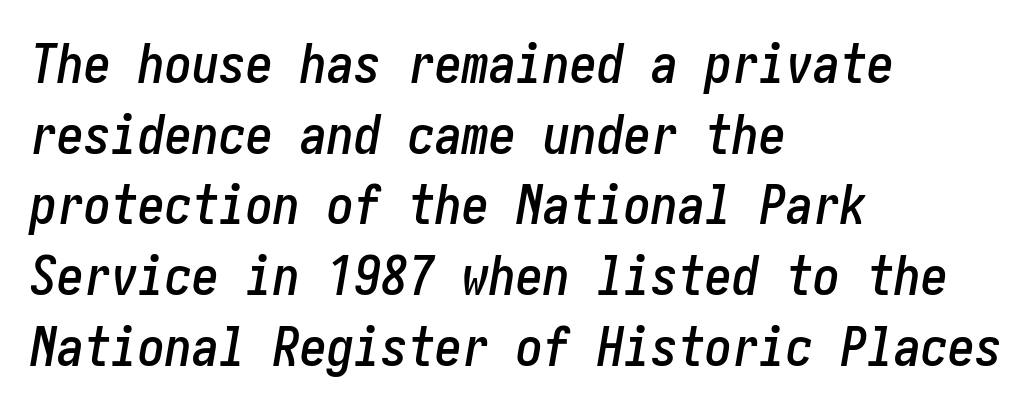
{"italic": "yes", "lean": "right", "slant_degrees": 10, "width": "condensed", "stroke_contrast": "low", "x_height": "medium", "underline": "no", "align": "left", "line_spacing": "normal", "line_spacing_ratio": 1.31, "letter_spacing": "normal", "letter_spacing_em": 0.0, "glyph_px": 54}
